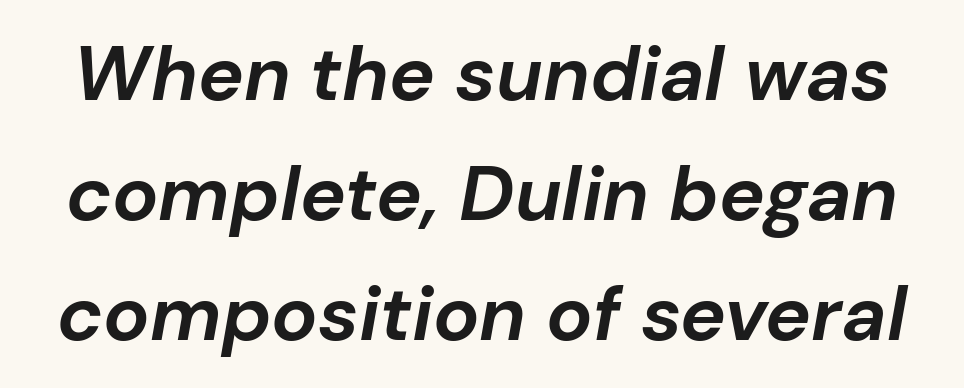
Nobody drew a line under any word here. Summary of vertical rhythm: regular, with standard interline spacing. You could call the tracking neutral — neither tight nor loose. The passage shown is typed in a proportional face where columns would drift. Plenty of ink on the page — the face is bold. The letters are slanted; this is an italic face.
